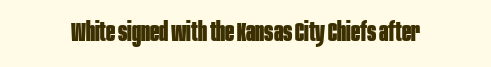
The image shows 27 px bold type, upright; set normal letter spacing, not underlined.
